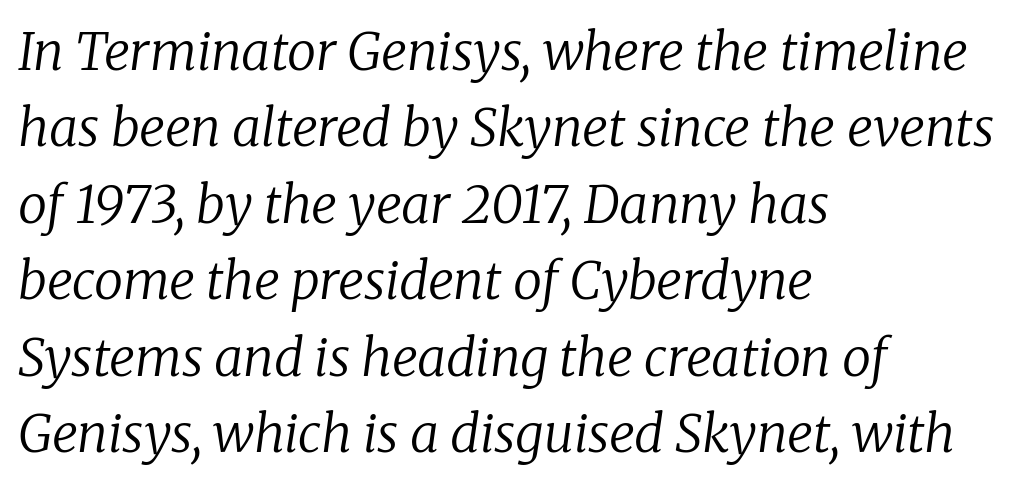
Q: Is the text bold? A: No.
Q: Is the text italic (slanted)? A: Yes, it leans right by about 8 degrees.
Q: Is the typeface a serif or a sans-serif typeface? A: Serif.
Q: Is the text underlined? A: No.
Q: How is the paragraph aligned? A: Left-aligned.
Q: Is the spacing between letters normal or unusually wide? A: Normal.
Q: Is the spacing between lines tight, normal or loose? A: Normal.
Q: Width (condensed, normal, or wide)? A: Normal.
Q: Stroke contrast? A: Low.
Q: x-height? A: Medium.
Q: Monospaced? A: No.
